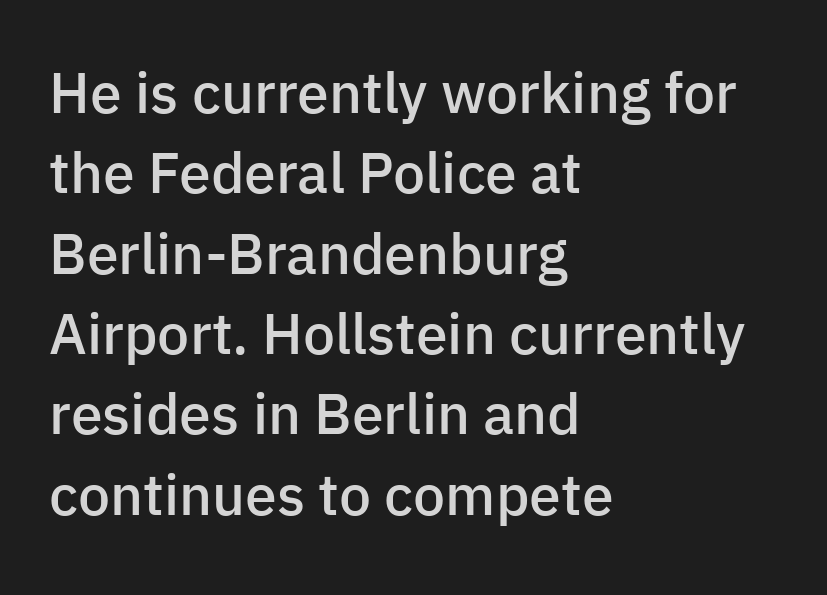
Decoration check: the copy has no underline. Classification — sans serif. The passage shown is semibold, sitting just below true bold. Varying glyph widths throughout — classic text-font behaviour. Notice how the stems are strictly vertical — no italics here.
